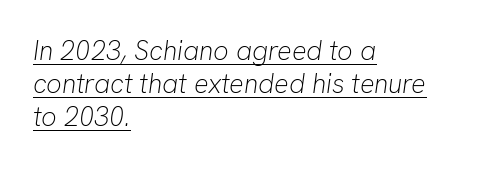
{"italic": "yes", "lean": "right", "slant_degrees": 8, "bold": "no", "underline": "yes", "align": "left", "line_spacing_ratio": 1.23, "letter_spacing": "normal", "letter_spacing_em": 0.0, "glyph_px": 27}
